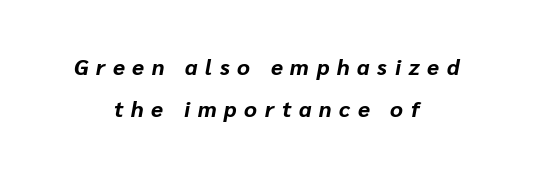
Heavy-handed strokes throughout: this text is bold. No word sits above an underline. One-word summary of the alignment: center. This is oblique type, the kind used for emphasis or titles.
